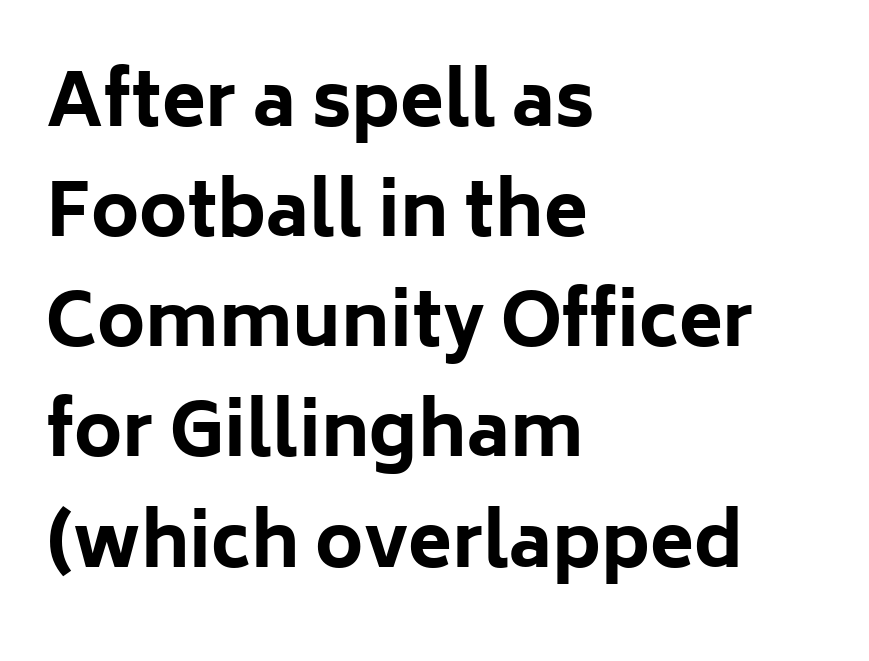
The image shows 72 px bold sans-serif type, upright; set left-aligned, normal line spacing (1.53x), normal letter spacing, not underlined; low stroke contrast and a medium x-height.
